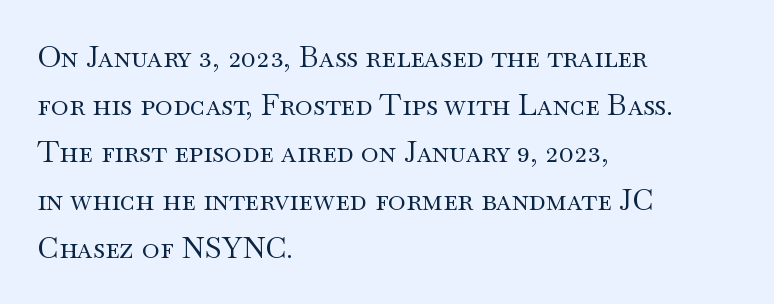
{"serif": "yes", "italic": "no", "bold": "no", "weight": "regular", "width": "wide", "stroke_contrast": "medium", "x_height": "small", "monospaced": "no", "underline": "no", "align": "left", "line_spacing": "normal", "line_spacing_ratio": 1.59, "letter_spacing": "normal", "letter_spacing_em": 0.0, "glyph_px": 30}
